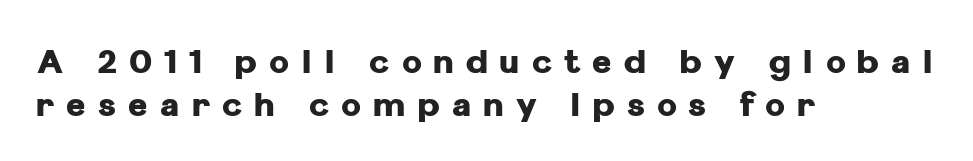
The passage shown is not underscored anywhere. The letters stand straight up with perfectly vertical stems. Weight check: bold — yes, fully. Proportional: the letters do not fall into vertical columns. The text was rendered using a sans face with plain stroke endings.
